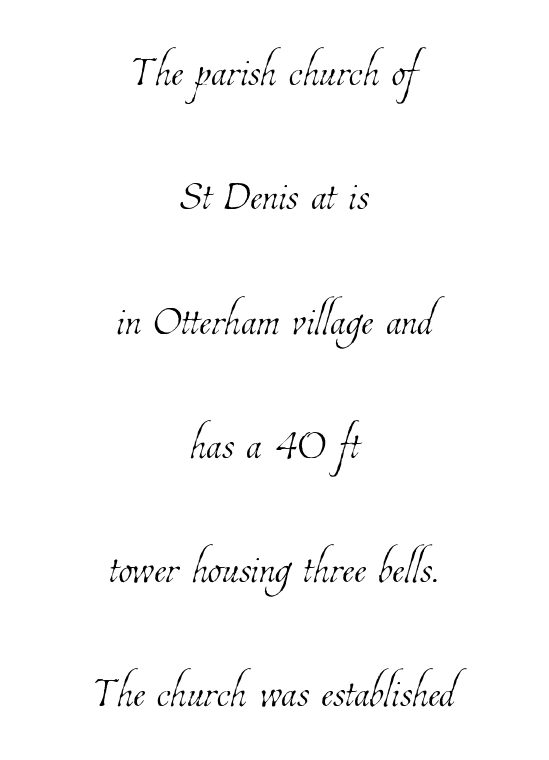
The image shows 57 px thin, condensed type; set centered, loose line spacing (2.18x), normal letter spacing, not underlined; low stroke contrast and a medium x-height.
